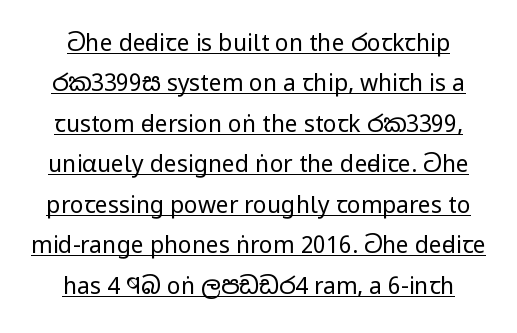
Q: Is the text bold? A: No.
Q: Is the text italic (slanted)? A: No, it is upright.
Q: Is the text underlined? A: Yes.
Q: Is the spacing between letters normal or unusually wide? A: Normal.
